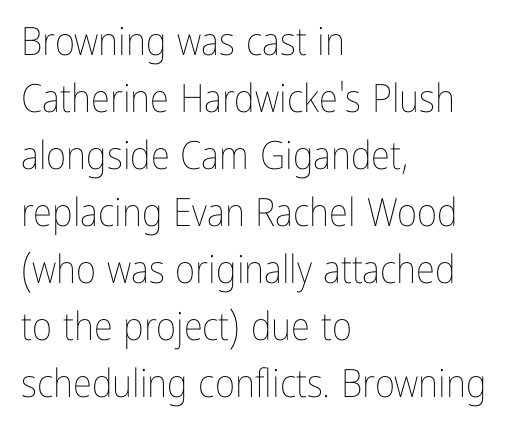
Q: Is the text bold? A: No.
Q: Is the text italic (slanted)? A: No, it is upright.
Q: Is the text underlined? A: No.
Q: How is the paragraph aligned? A: Left-aligned.
Q: Is the spacing between letters normal or unusually wide? A: Normal.
Q: Is the spacing between lines tight, normal or loose? A: Normal.
Q: Width (condensed, normal, or wide)? A: Condensed.
Q: Stroke contrast? A: Low.
Q: x-height? A: Medium.
Q: Monospaced? A: No.
